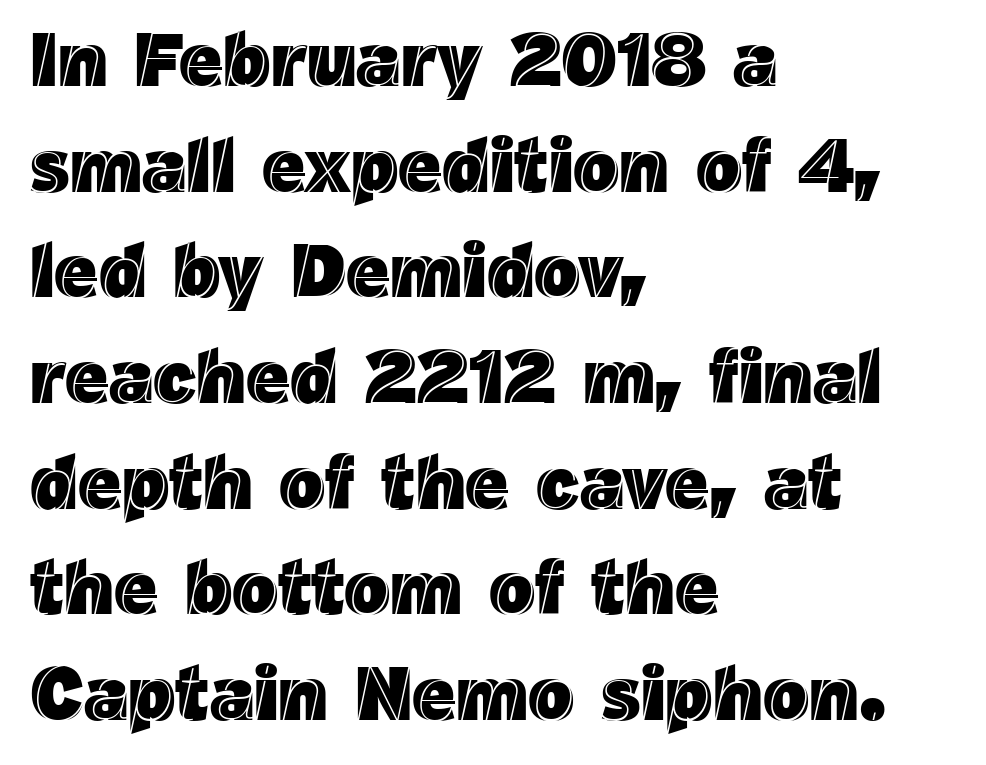
Q: Is the text italic (slanted)? A: No, it is upright.
Q: Is the text underlined? A: No.
Q: How is the paragraph aligned? A: Left-aligned.
Q: Is the spacing between letters normal or unusually wide? A: Normal.
Q: Is the spacing between lines tight, normal or loose? A: Normal.
Q: Width (condensed, normal, or wide)? A: Normal.
Q: x-height? A: Medium.
Q: Monospaced? A: No.
